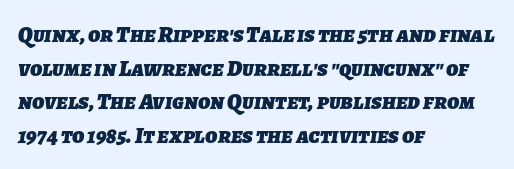
Q: Is the text bold? A: Yes.
Q: Is the text underlined? A: No.
Q: How is the paragraph aligned? A: Left-aligned.
Q: Is the spacing between letters normal or unusually wide? A: Normal.
Q: Is the spacing between lines tight, normal or loose? A: Normal.
